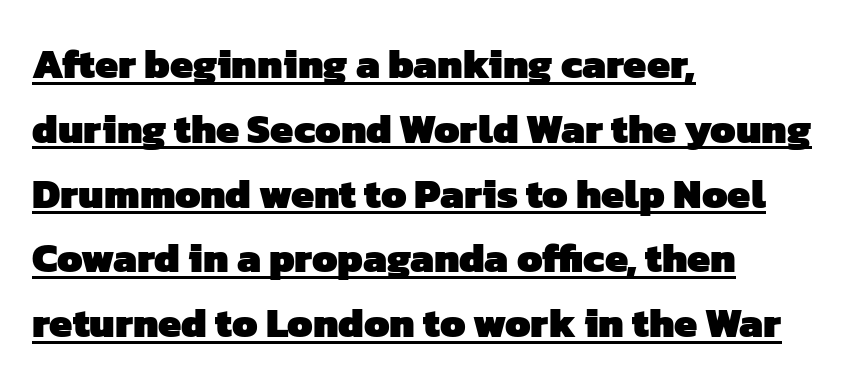
Q: Is the text bold? A: Yes.
Q: Is the typeface a serif or a sans-serif typeface? A: Sans-serif.
Q: Is the text underlined? A: Yes.
Q: How is the paragraph aligned? A: Left-aligned.
Q: Is the spacing between letters normal or unusually wide? A: Normal.
Q: Is the spacing between lines tight, normal or loose? A: Normal.
Q: Width (condensed, normal, or wide)? A: Normal.
Q: Stroke contrast? A: Low.
Q: x-height? A: Medium.
Q: Monospaced? A: No.
